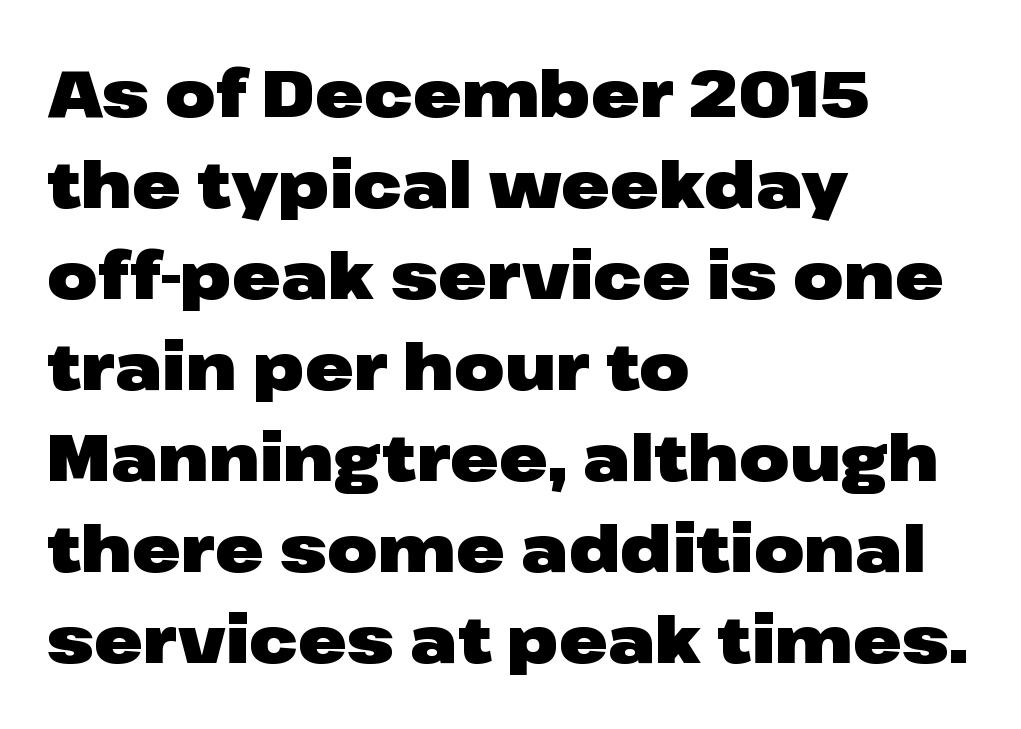
{"serif": "no", "italic": "no", "bold": "yes", "weight": "heavy", "width": "wide", "stroke_contrast": "low", "x_height": "medium", "monospaced": "no", "underline": "no", "align": "left", "line_spacing": "normal", "line_spacing_ratio": 1.4, "letter_spacing": "normal", "letter_spacing_em": 0.0, "glyph_px": 65}
